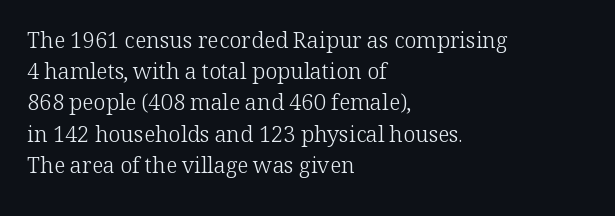
Q: Is the text bold? A: No.
Q: Is the text italic (slanted)? A: No, it is upright.
Q: Is the text underlined? A: No.
Q: How is the paragraph aligned? A: Left-aligned.
Q: Is the spacing between letters normal or unusually wide? A: Normal.
Q: Is the spacing between lines tight, normal or loose? A: Normal.
